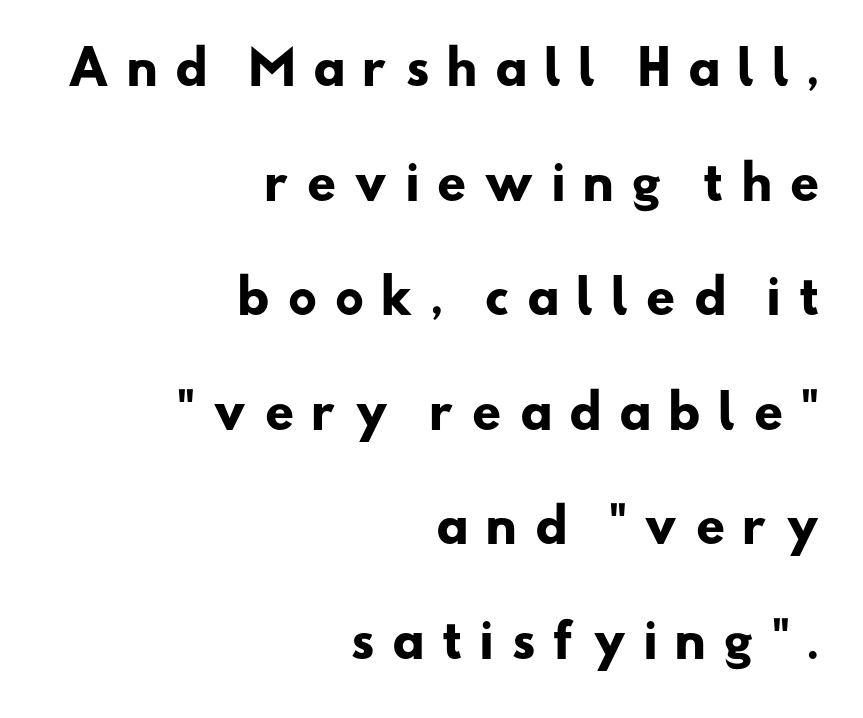
{"serif": "no", "bold": "yes", "weight": "heavy", "width": "wide", "stroke_contrast": "low", "x_height": "small", "monospaced": "no", "underline": "no", "align": "right", "line_spacing": "loose", "line_spacing_ratio": 2.49, "letter_spacing": "wide", "letter_spacing_em": 0.35, "glyph_px": 46}
